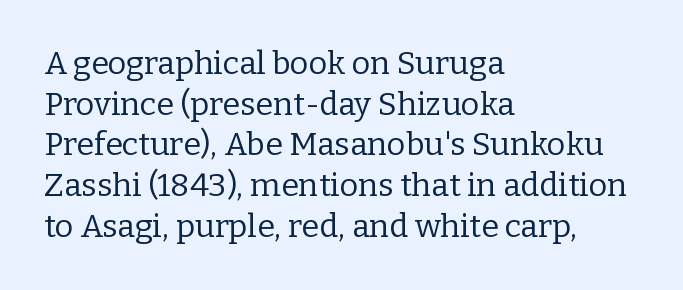
Each letter keeps its own natural width here, so spacing adapts to shape. Standard letterfit; no display-style spreading of the glyphs. Vertical strokes here are truly vertical. Compared with typical paragraphs, the rows here are spaced about the same. A quiet, ordinary-to-light weight characterises the typeface.
